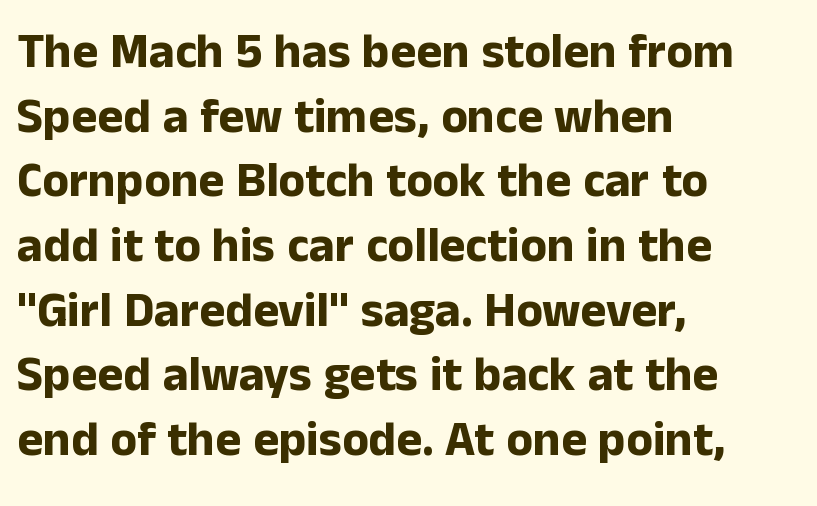
The image shows 49 px bold sans-serif type, upright; set left-aligned, normal line spacing (1.32x), normal letter spacing, not underlined; low stroke contrast and a medium x-height.
